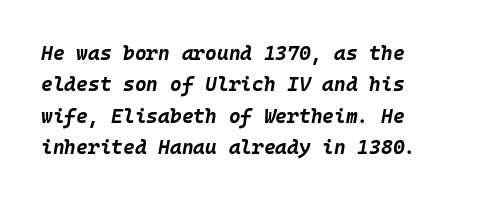
The image shows 20 px bold type, italic (leaning right); set normal line spacing (1.57x), normal letter spacing, not underlined.
